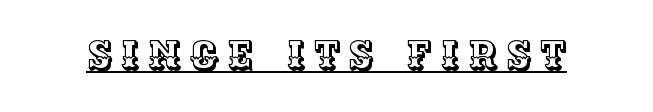
The image shows 40 px text type, upright; set unusually wide letter spacing (+0.21 em), underlined; a large x-height.
